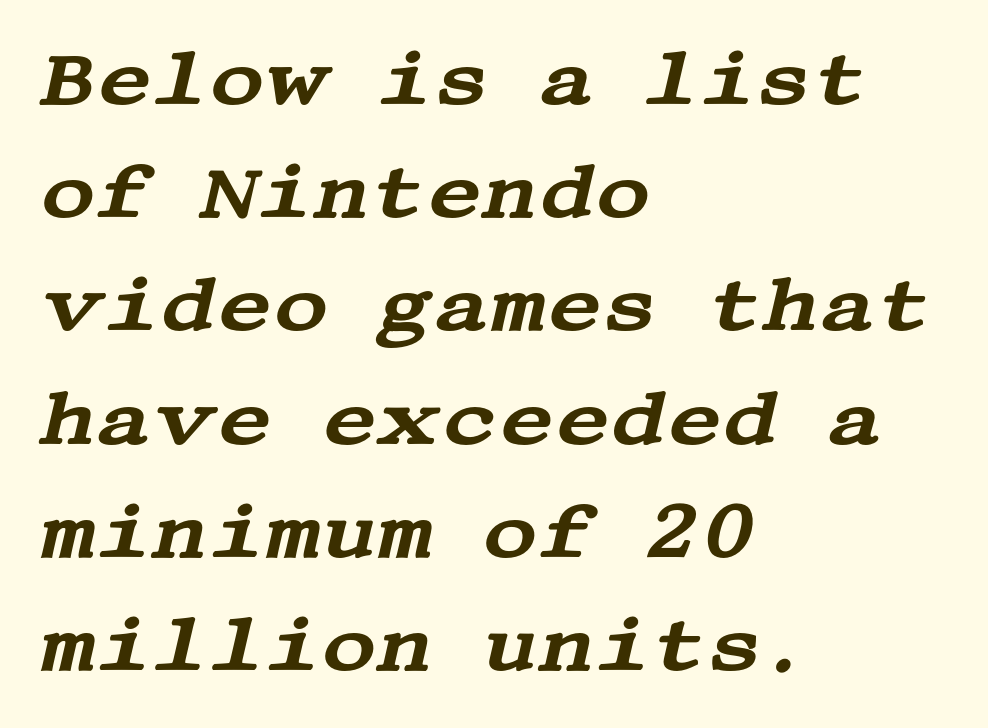
The image shows 76 px wide serif type, italic (leaning right); set left-aligned, normal line spacing (1.49x), normal letter spacing, not underlined; medium stroke contrast and a large x-height.
